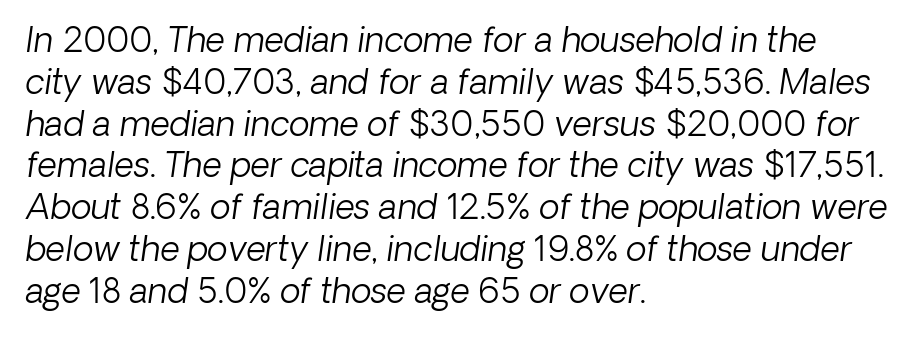
{"italic": "yes", "lean": "right", "slant_degrees": 8, "bold": "no", "weight": "light", "width": "normal", "stroke_contrast": "low", "x_height": "medium", "monospaced": "no", "underline": "no", "align": "left", "line_spacing_ratio": 1.23, "letter_spacing": "normal", "letter_spacing_em": 0.0, "glyph_px": 34}
